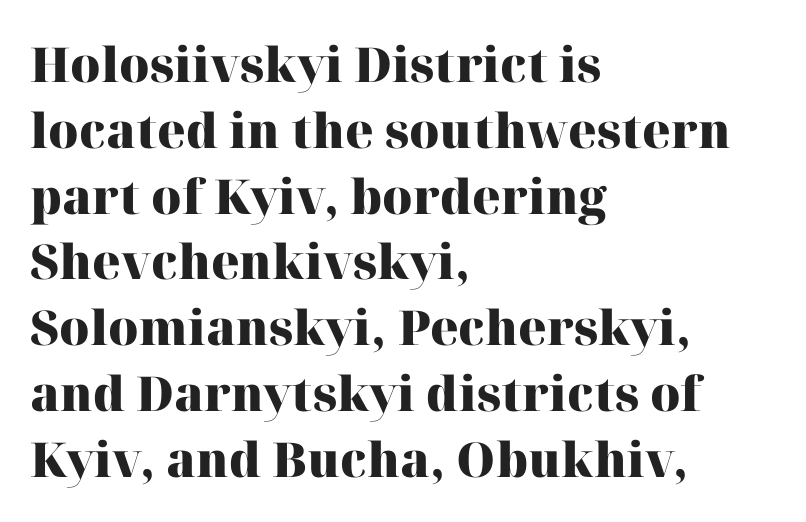
{"serif": "yes", "italic": "no", "bold": "yes", "weight": "heavy", "width": "normal", "stroke_contrast": "high", "x_height": "medium", "monospaced": "no", "underline": "no", "align": "left", "line_spacing": "normal", "line_spacing_ratio": 1.37, "letter_spacing": "normal", "letter_spacing_em": 0.0, "glyph_px": 48}
